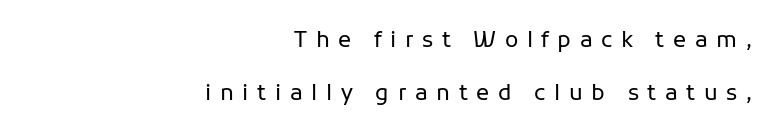
The image shows 22 px text type, upright; set right-aligned, loose line spacing (2.43x), unusually wide letter spacing (+0.39 em), not underlined.
